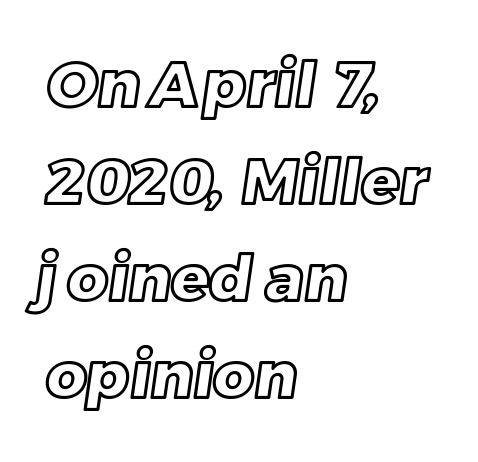
Q: Is the text underlined? A: No.
Q: How is the paragraph aligned? A: Left-aligned.
Q: Is the spacing between letters normal or unusually wide? A: Normal.
Q: Is the spacing between lines tight, normal or loose? A: Normal.
Q: Width (condensed, normal, or wide)? A: Normal.
Q: x-height? A: Large.
Q: Monospaced? A: No.
